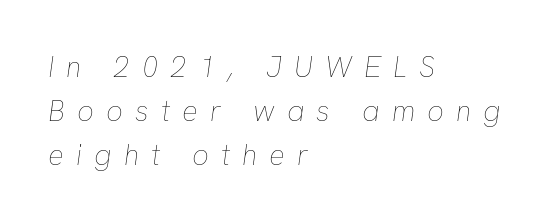
The image shows 29 px thin type, italic (leaning right); set left-aligned, normal line spacing (1.52x), unusually wide letter spacing (+0.42 em), not underlined; low stroke contrast and a medium x-height.
